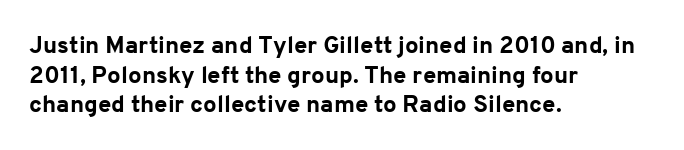
Nobody drew a line under any word here. The lettering stays uniformly vertical, giving the passage a roman look. Each word holds together tightly as a unit, with standard inter-letter gaps. A student would call this left alignment; a typographer would say flush left, rag right. Typographic density is high because the face is bold.
